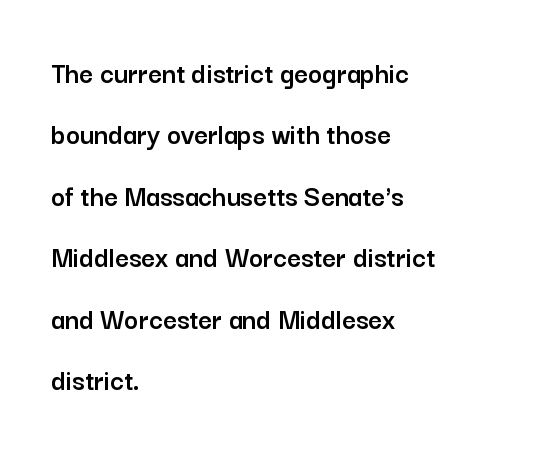
Q: Is the text italic (slanted)? A: No, it is upright.
Q: Is the typeface a serif or a sans-serif typeface? A: Sans-serif.
Q: Is the text underlined? A: No.
Q: How is the paragraph aligned? A: Left-aligned.
Q: Is the spacing between letters normal or unusually wide? A: Normal.
Q: Is the spacing between lines tight, normal or loose? A: Loose.
Q: Width (condensed, normal, or wide)? A: Normal.
Q: Stroke contrast? A: Low.
Q: x-height? A: Medium.
Q: Monospaced? A: No.
